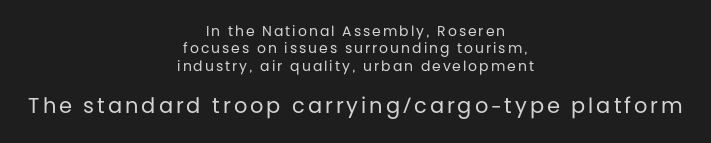
{"italic": "no", "bold": "no", "underline": "no", "align": "center", "line_spacing": "normal", "line_spacing_ratio": 1.25, "larger_block": "second", "size_ratio": 1.5, "glyph_px": 21}
